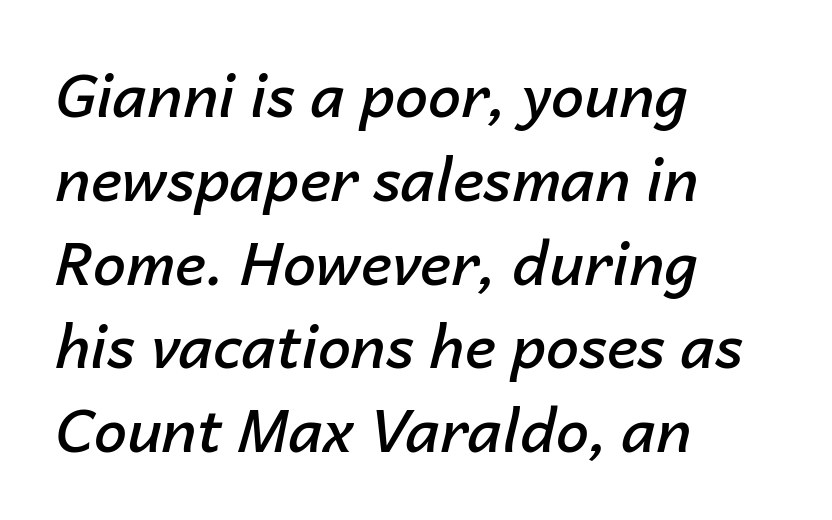
The block of text has a typical density, with ordinary space between rows. A clean baseline with only descenders dipping below it. There is no visible air inserted between adjacent glyphs. Think of a printed novel: that variable character pitch is what you see here. Each line starts at the same left margin while the right side varies.
